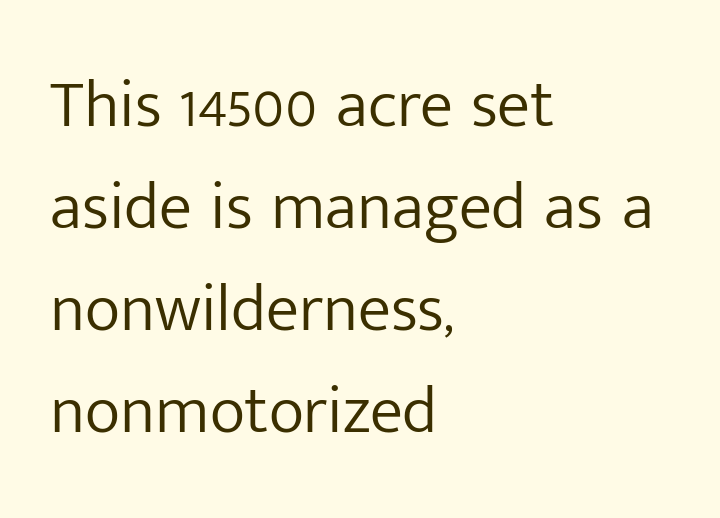
Q: Is the text bold? A: No.
Q: Is the text italic (slanted)? A: No, it is upright.
Q: Is the typeface a serif or a sans-serif typeface? A: Sans-serif.
Q: Is the text underlined? A: No.
Q: How is the paragraph aligned? A: Left-aligned.
Q: Is the spacing between letters normal or unusually wide? A: Normal.
Q: Is the spacing between lines tight, normal or loose? A: Normal.
Q: Width (condensed, normal, or wide)? A: Normal.
Q: Stroke contrast? A: Low.
Q: x-height? A: Medium.
Q: Monospaced? A: No.
